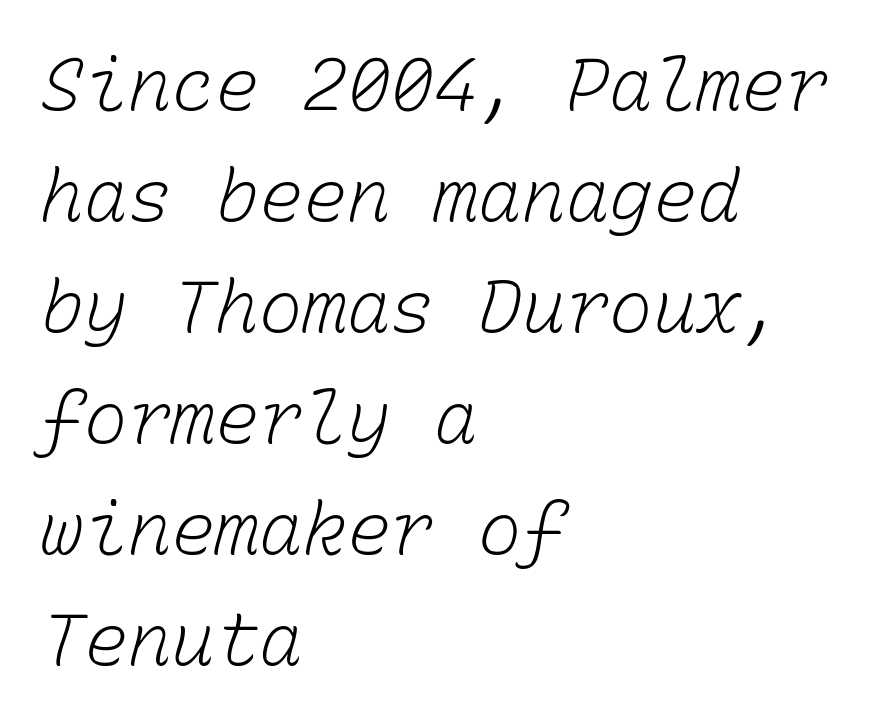
{"bold": "no", "weight": "light", "width": "normal", "stroke_contrast": "low", "x_height": "medium", "monospaced": "yes", "underline": "no", "align": "left", "line_spacing": "normal", "line_spacing_ratio": 1.52, "letter_spacing": "normal", "letter_spacing_em": 0.0, "glyph_px": 73}
